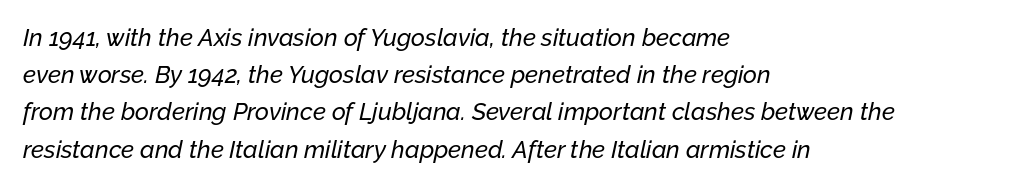
The image shows 24 px text type, italic (leaning right); set left-aligned, normal line spacing (1.55x), normal letter spacing, not underlined.
